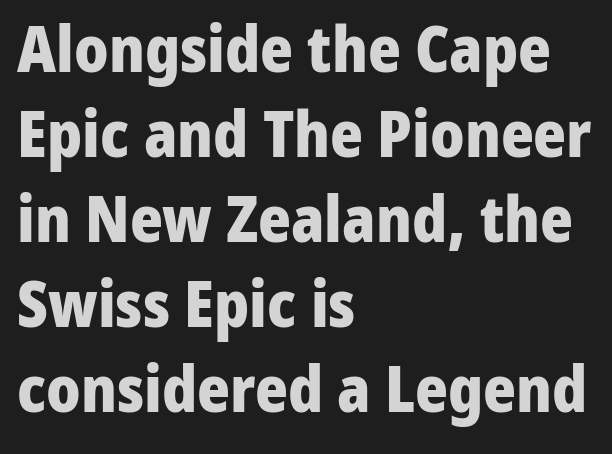
Has an underline been added? It has not. Is the letter spacing exaggerated? No — it looks like the ordinary default. Notice how thick the strokes are: this is what a full bold looks like. Proportional: the letters do not fall into vertical columns. A roman cut, with each character standing at attention.
